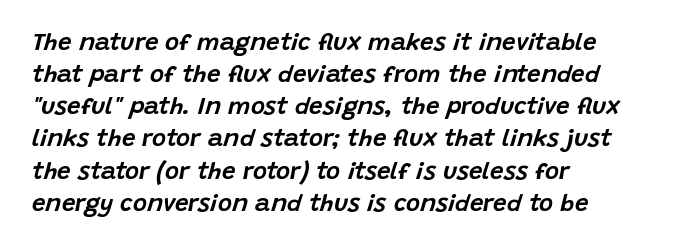
{"italic": "yes", "lean": "right", "slant_degrees": 15, "underline": "no", "align": "left", "line_spacing": "normal", "line_spacing_ratio": 1.34, "letter_spacing": "normal", "letter_spacing_em": 0.0, "glyph_px": 24}
